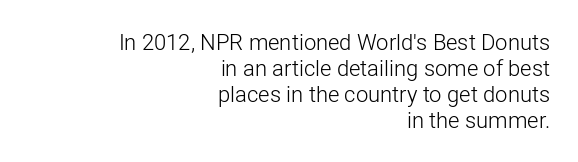
{"italic": "no", "bold": "no", "underline": "no", "align": "right", "line_spacing_ratio": 1.18, "letter_spacing": "normal", "letter_spacing_em": 0.0, "glyph_px": 22}
